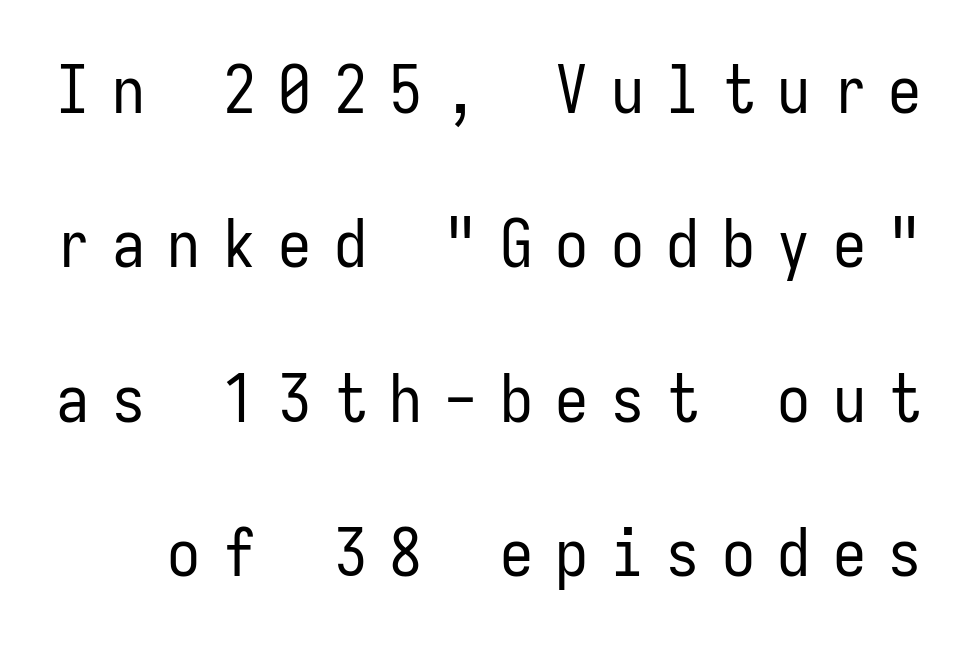
This is not heavy type; no bold has been used. Is this a fixed-width face? Yes — each glyph sits in an identical cell. Spacing between characters has been opened up far beyond the box default. The rendering uses a large line-height, opening up the rows.
